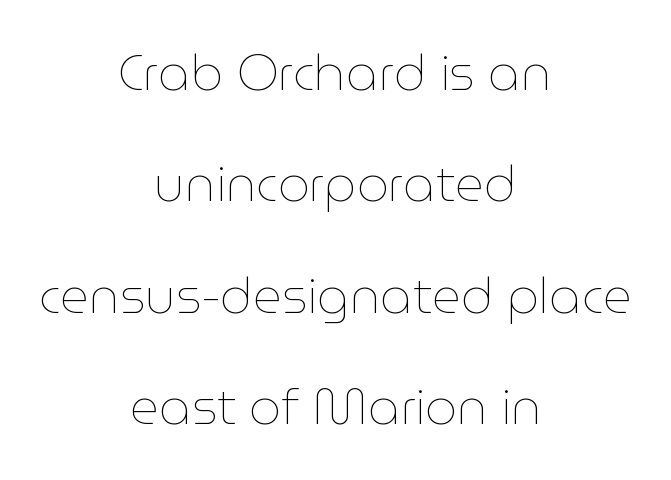
The image shows 50 px thin type, upright; set centered, loose line spacing (2.23x), normal letter spacing, not underlined; low stroke contrast and a medium x-height.
